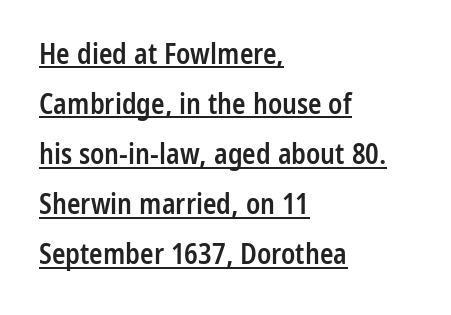
Q: Is the text bold? A: Semi-bold.
Q: Is the text italic (slanted)? A: No, it is upright.
Q: Is the typeface a serif or a sans-serif typeface? A: Sans-serif.
Q: Is the text underlined? A: Yes.
Q: How is the paragraph aligned? A: Left-aligned.
Q: Is the spacing between letters normal or unusually wide? A: Normal.
Q: Width (condensed, normal, or wide)? A: Condensed.
Q: Stroke contrast? A: Low.
Q: x-height? A: Medium.
Q: Monospaced? A: No.
